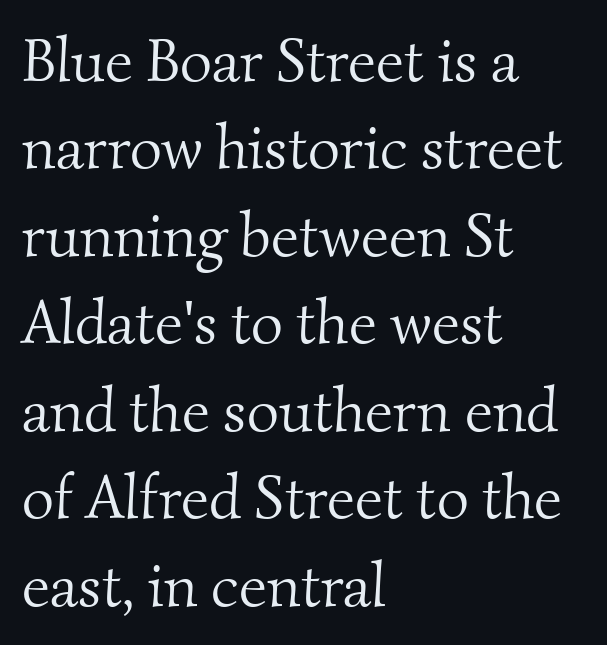
Q: Is the text bold? A: No.
Q: Is the typeface a serif or a sans-serif typeface? A: Serif.
Q: Is the text underlined? A: No.
Q: How is the paragraph aligned? A: Left-aligned.
Q: Is the spacing between letters normal or unusually wide? A: Normal.
Q: Is the spacing between lines tight, normal or loose? A: Normal.
Q: Width (condensed, normal, or wide)? A: Normal.
Q: Stroke contrast? A: Medium.
Q: x-height? A: Small.
Q: Monospaced? A: No.
